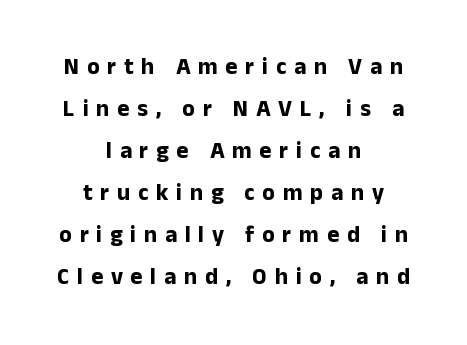
One-word summary of the alignment: center. The passage shown has open, widely tracked lettering throughout. Upright lettering throughout. These lines carry a lot of weight — the face is fully bold. The space directly below the letters is spotless.
